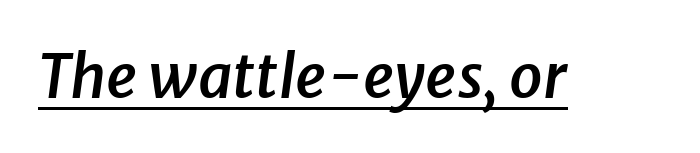
Q: Is the text bold? A: Semi-bold.
Q: Is the text italic (slanted)? A: Yes, it leans right by about 8 degrees.
Q: Is the text underlined? A: Yes.
Q: Is the spacing between letters normal or unusually wide? A: Normal.
Q: Width (condensed, normal, or wide)? A: Normal.
Q: Stroke contrast? A: Low.
Q: x-height? A: Medium.
Q: Monospaced? A: No.
